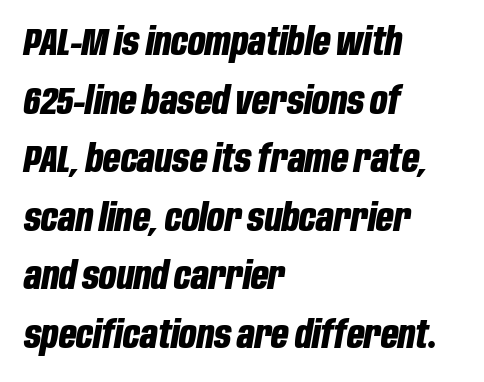
Q: Is the text bold? A: Yes.
Q: Is the text italic (slanted)? A: Yes, it leans right by about 10 degrees.
Q: Is the text underlined? A: No.
Q: How is the paragraph aligned? A: Left-aligned.
Q: Is the spacing between letters normal or unusually wide? A: Normal.
Q: Is the spacing between lines tight, normal or loose? A: Normal.
Q: Width (condensed, normal, or wide)? A: Condensed.
Q: Stroke contrast? A: Low.
Q: x-height? A: Large.
Q: Monospaced? A: No.
